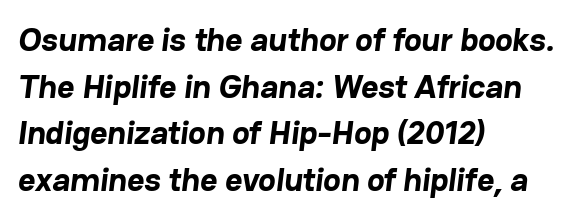
Q: Is the text bold? A: Yes.
Q: Is the typeface a serif or a sans-serif typeface? A: Sans-serif.
Q: Is the text underlined? A: No.
Q: How is the paragraph aligned? A: Left-aligned.
Q: Is the spacing between letters normal or unusually wide? A: Normal.
Q: Is the spacing between lines tight, normal or loose? A: Normal.
Q: Width (condensed, normal, or wide)? A: Normal.
Q: Stroke contrast? A: Low.
Q: x-height? A: Medium.
Q: Monospaced? A: No.
